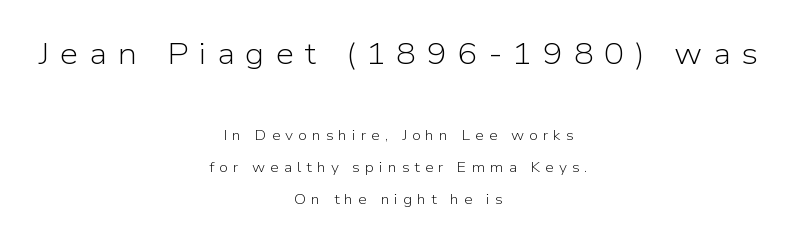
Q: Is the text bold? A: No.
Q: Is the text italic (slanted)? A: No, it is upright.
Q: Is the typeface a serif or a sans-serif typeface? A: Sans-serif.
Q: Is the text underlined? A: No.
Q: How is the paragraph aligned? A: Centered.
Q: Is the spacing between letters normal or unusually wide? A: Unusually wide.
Q: Is the spacing between lines tight, normal or loose? A: Loose.
Q: Which block of text is set in a larger size, the first (top) or the second (bottom)? A: The first (top) one.
Q: Width (condensed, normal, or wide)? A: Normal.
Q: Stroke contrast? A: Low.
Q: x-height? A: Medium.
Q: Monospaced? A: No.
